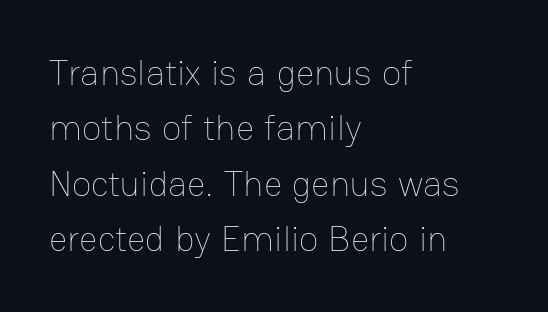
Characters remain perfectly vertical along every line. The rendering uses natural spacing where letterforms have individual widths. No word sits above an underline. Each word holds together tightly as a unit, with standard inter-letter gaps. The lines sit at an ordinary, default distance from one another.
